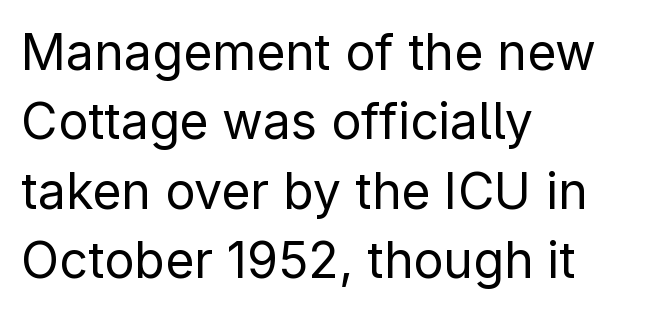
Q: Is the text bold? A: No.
Q: Is the text italic (slanted)? A: No, it is upright.
Q: Is the typeface a serif or a sans-serif typeface? A: Sans-serif.
Q: Is the text underlined? A: No.
Q: How is the paragraph aligned? A: Left-aligned.
Q: Is the spacing between letters normal or unusually wide? A: Normal.
Q: Is the spacing between lines tight, normal or loose? A: Normal.
Q: Width (condensed, normal, or wide)? A: Normal.
Q: Stroke contrast? A: Low.
Q: x-height? A: Medium.
Q: Monospaced? A: No.
